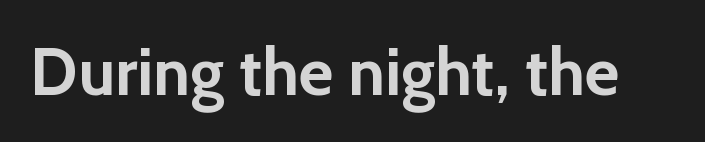
Q: Is the text bold? A: Yes.
Q: Is the text italic (slanted)? A: No, it is upright.
Q: Is the typeface a serif or a sans-serif typeface? A: Sans-serif.
Q: Is the text underlined? A: No.
Q: Is the spacing between letters normal or unusually wide? A: Normal.
Q: Width (condensed, normal, or wide)? A: Normal.
Q: Stroke contrast? A: Low.
Q: x-height? A: Medium.
Q: Monospaced? A: No.
